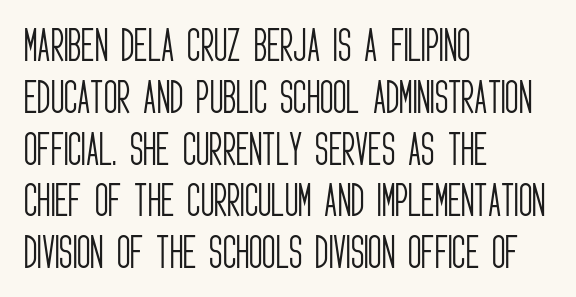
{"serif": "no", "italic": "no", "bold": "no", "weight": "light", "width": "condensed", "stroke_contrast": "low", "x_height": "large", "monospaced": "no", "underline": "no", "align": "left", "line_spacing": "normal", "line_spacing_ratio": 1.4, "letter_spacing": "normal", "letter_spacing_em": 0.0, "glyph_px": 37}
